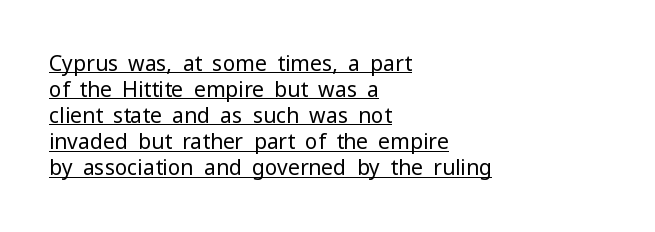
{"italic": "no", "bold": "no", "underline": "yes", "align": "left", "line_spacing_ratio": 1.24, "letter_spacing": "normal", "letter_spacing_em": 0.0, "glyph_px": 21}
